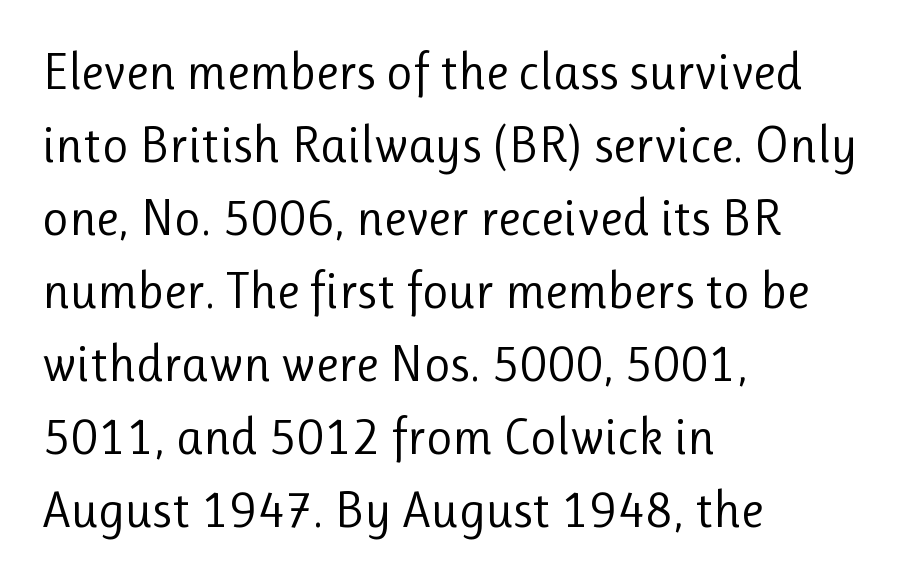
This sample is left-justified, so line endings fall wherever the words run out. Glyph-to-glyph distance matches everyday printed text. Glance below the letters and you will spot only blank space. Leading matches the norm, producing a regular column.
